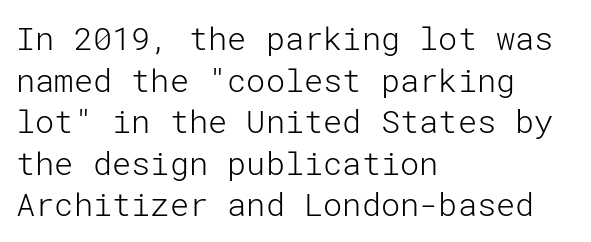
The image shows 32 px light sans-serif type, upright; set left-aligned, normal line spacing (1.3x), normal letter spacing, not underlined; low stroke contrast and a medium x-height.
